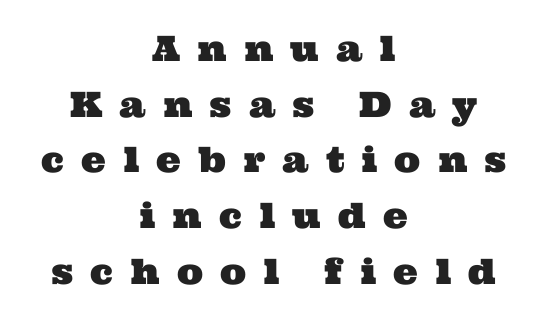
The image shows 35 px wide serif type; set centered, normal line spacing (1.59x), unusually wide letter spacing (+0.49 em), not underlined; medium stroke contrast and a medium x-height.
